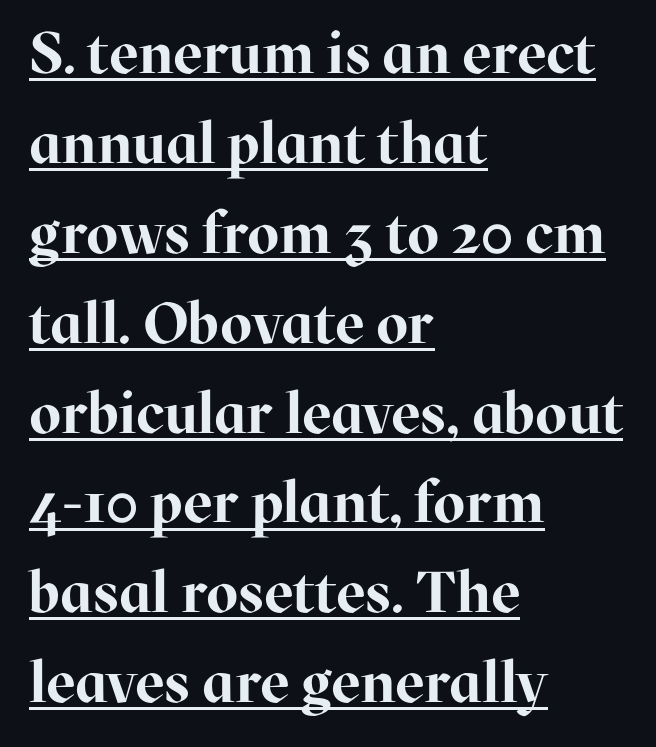
{"serif": "yes", "italic": "no", "bold": "yes", "weight": "bold", "width": "normal", "stroke_contrast": "high", "x_height": "medium", "monospaced": "no", "underline": "yes", "align": "left", "line_spacing": "normal", "line_spacing_ratio": 1.55, "letter_spacing": "normal", "letter_spacing_em": 0.0, "glyph_px": 58}
